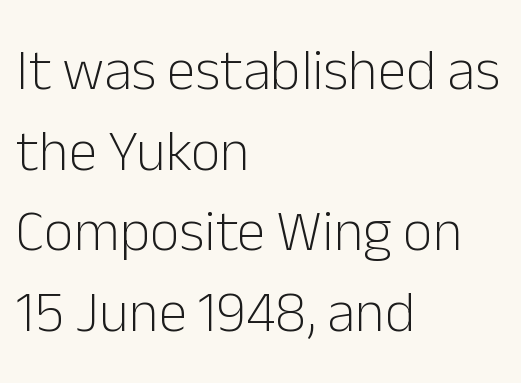
{"serif": "no", "italic": "no", "bold": "no", "weight": "light", "width": "normal", "stroke_contrast": "low", "x_height": "medium", "monospaced": "no", "underline": "no", "align": "left", "line_spacing": "normal", "line_spacing_ratio": 1.39, "letter_spacing": "normal", "letter_spacing_em": 0.0, "glyph_px": 58}
